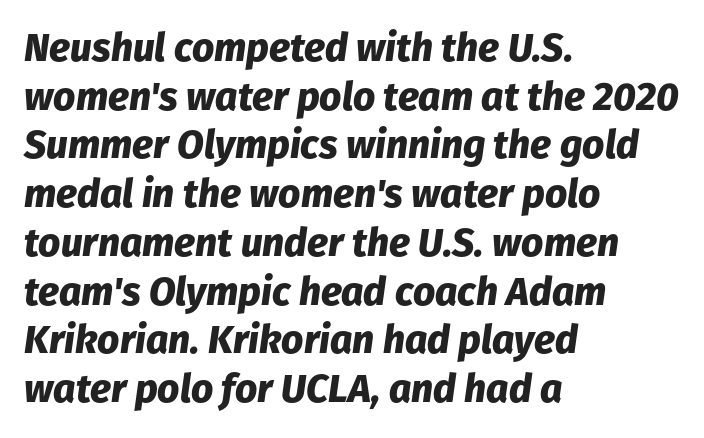
Q: Is the text bold? A: Yes.
Q: Is the text italic (slanted)? A: Yes, it leans right by about 8 degrees.
Q: Is the text underlined? A: No.
Q: How is the paragraph aligned? A: Left-aligned.
Q: Is the spacing between letters normal or unusually wide? A: Normal.
Q: Is the spacing between lines tight, normal or loose? A: Normal.
Q: Width (condensed, normal, or wide)? A: Normal.
Q: Stroke contrast? A: Low.
Q: x-height? A: Medium.
Q: Monospaced? A: No.
